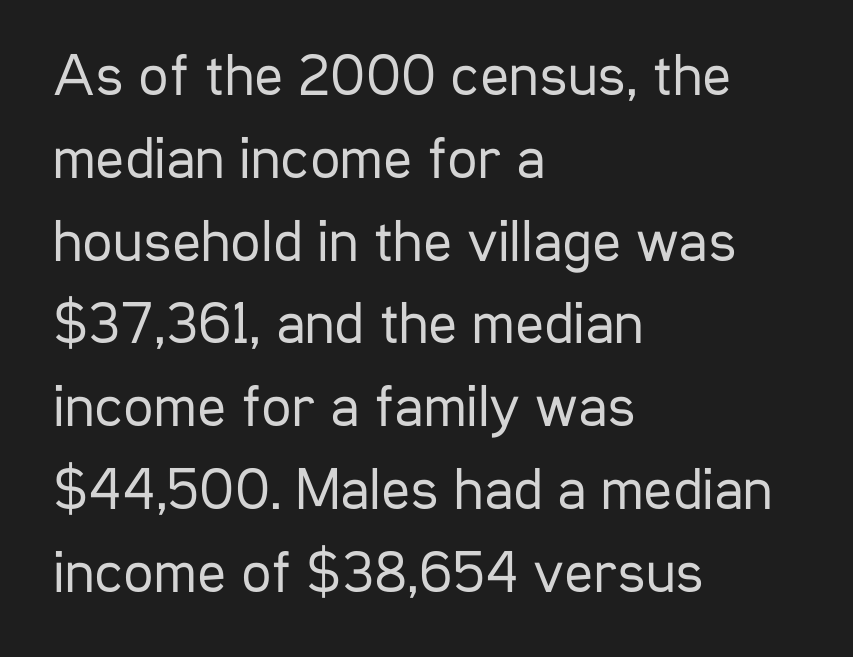
Posture: vertical. Is the stroke heavy? The answer is a plain regular-or-lighter. Here the designer chose a conventional face with non-uniform glyph widths. Serif or sans? Sans — the stroke terminals are bare. The line texture is even and compact thanks to regular tracking. Students, observe: this is what conventionally led text looks like.
